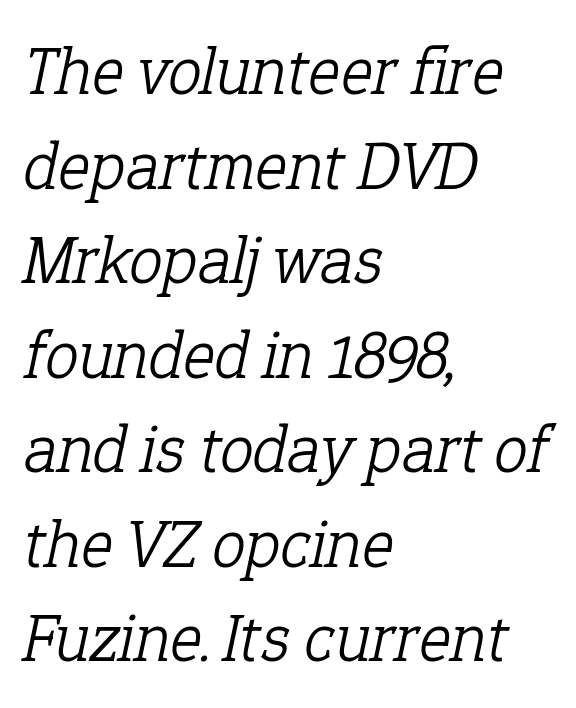
Q: Is the text bold? A: No.
Q: Is the text italic (slanted)? A: Yes, it leans right by about 12 degrees.
Q: Is the typeface a serif or a sans-serif typeface? A: Serif.
Q: Is the text underlined? A: No.
Q: How is the paragraph aligned? A: Left-aligned.
Q: Is the spacing between letters normal or unusually wide? A: Normal.
Q: Is the spacing between lines tight, normal or loose? A: Normal.
Q: Width (condensed, normal, or wide)? A: Normal.
Q: Stroke contrast? A: Low.
Q: x-height? A: Medium.
Q: Monospaced? A: No.
